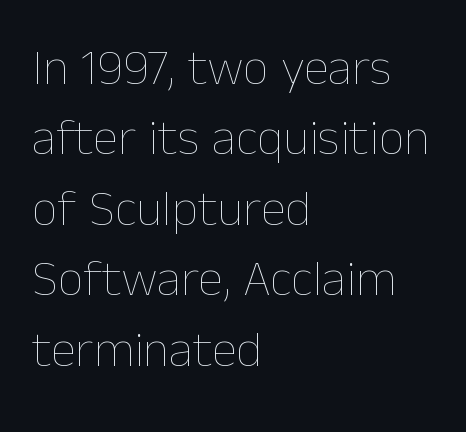
{"italic": "no", "bold": "no", "weight": "thin", "width": "normal", "stroke_contrast": "low", "x_height": "medium", "monospaced": "no", "underline": "no", "align": "left", "line_spacing": "normal", "line_spacing_ratio": 1.38, "letter_spacing": "normal", "letter_spacing_em": 0.0, "glyph_px": 51}
